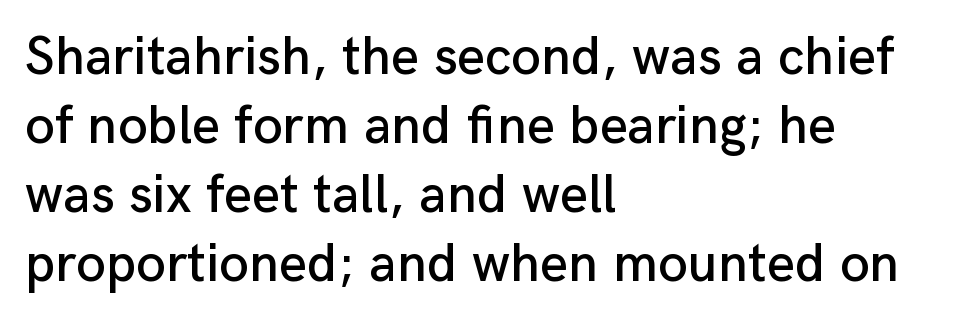
Q: Is the text italic (slanted)? A: No, it is upright.
Q: Is the typeface a serif or a sans-serif typeface? A: Sans-serif.
Q: Is the text underlined? A: No.
Q: How is the paragraph aligned? A: Left-aligned.
Q: Is the spacing between letters normal or unusually wide? A: Normal.
Q: Is the spacing between lines tight, normal or loose? A: Normal.
Q: Width (condensed, normal, or wide)? A: Normal.
Q: Stroke contrast? A: Low.
Q: x-height? A: Medium.
Q: Monospaced? A: No.
